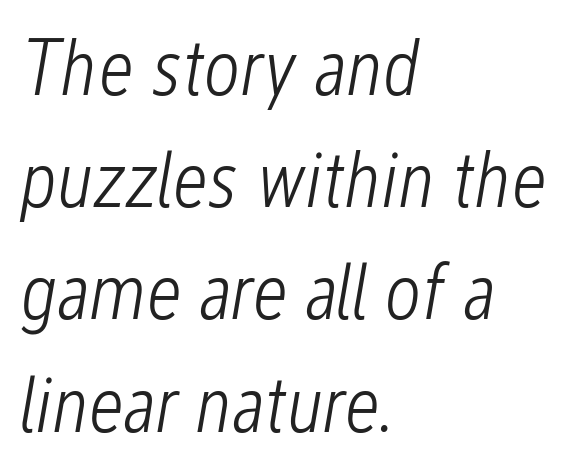
Q: Is the text bold? A: No.
Q: Is the text italic (slanted)? A: Yes, it leans right by about 12 degrees.
Q: Is the text underlined? A: No.
Q: How is the paragraph aligned? A: Left-aligned.
Q: Is the spacing between letters normal or unusually wide? A: Normal.
Q: Is the spacing between lines tight, normal or loose? A: Normal.
Q: Width (condensed, normal, or wide)? A: Condensed.
Q: Stroke contrast? A: Low.
Q: x-height? A: Medium.
Q: Monospaced? A: No.
